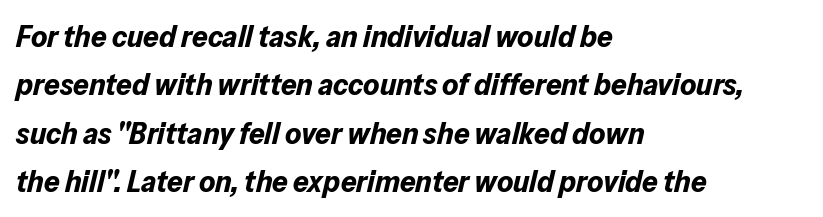
Q: Is the text bold? A: Yes.
Q: Is the text italic (slanted)? A: Yes, it leans right by about 13 degrees.
Q: Is the text underlined? A: No.
Q: How is the paragraph aligned? A: Left-aligned.
Q: Is the spacing between letters normal or unusually wide? A: Normal.
Q: Is the spacing between lines tight, normal or loose? A: Normal.
Q: Width (condensed, normal, or wide)? A: Normal.
Q: Stroke contrast? A: Low.
Q: x-height? A: Medium.
Q: Monospaced? A: No.
